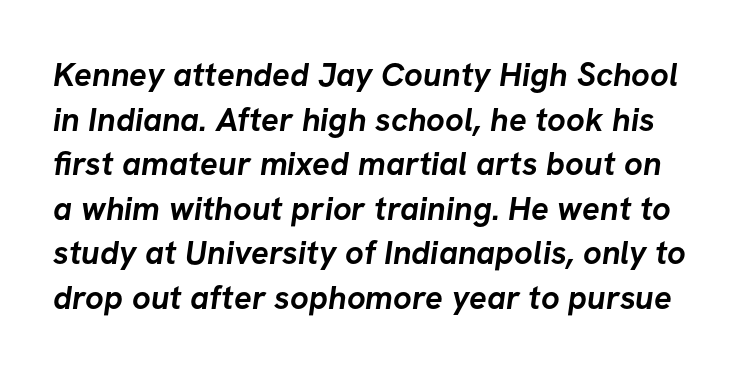
Letter spacing: default. Observe the absence of serifs on each vertical stroke in this sample. The face used here is proportionally spaced, like ordinary book or web type. Anything drawn beneath the words? Only blank space. Heft: maximum for text — a bold. Rows of type keep a routine distance in the vertical direction.
